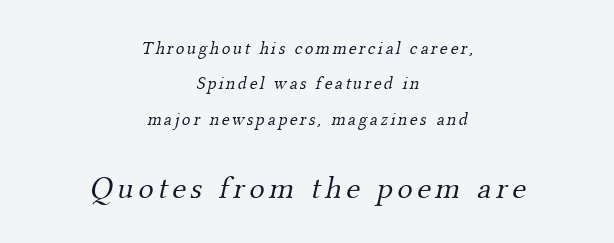
{"serif": "yes", "bold": "no", "weight": "light", "width": "normal", "stroke_contrast": "medium", "x_height": "small", "monospaced": "no", "underline": "no", "align": "center", "line_spacing": "loose", "line_spacing_ratio": 1.97, "larger_block": "second", "size_ratio": 1.78, "glyph_px": 32}
